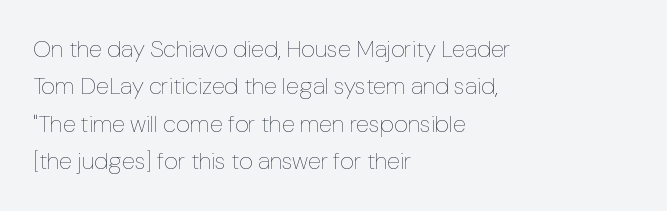
The image shows 24 px text type, upright; set left-aligned, normal line spacing (1.56x), normal letter spacing, not underlined.
